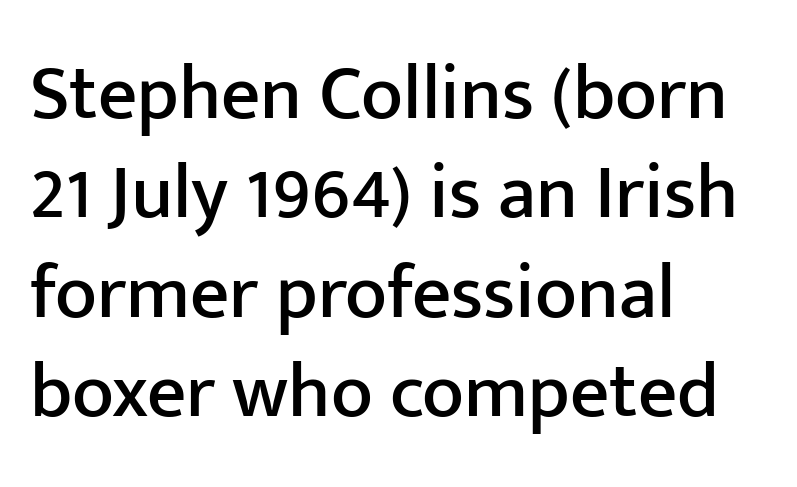
The image shows 77 px sans-serif type, upright; set left-aligned, normal line spacing (1.29x), normal letter spacing, not underlined; low stroke contrast and a medium x-height.
